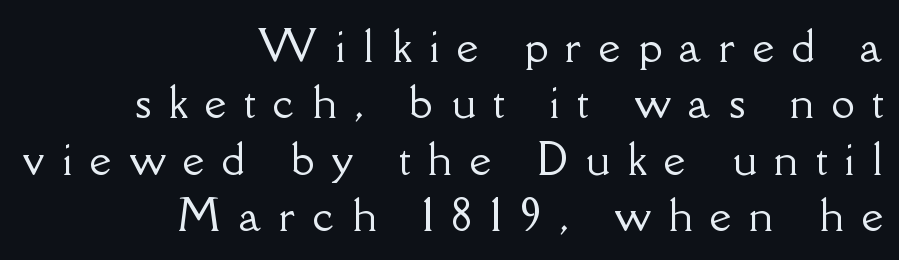
Italic? Not at all — the glyphs are vertical. Typeset ragged left — the right edge is the straight one. A serif font was chosen for this passage. Underline: absent. How are the letters spaced? Widely, with obvious added tracking. Rows of type keep a routine distance in the vertical direction.
